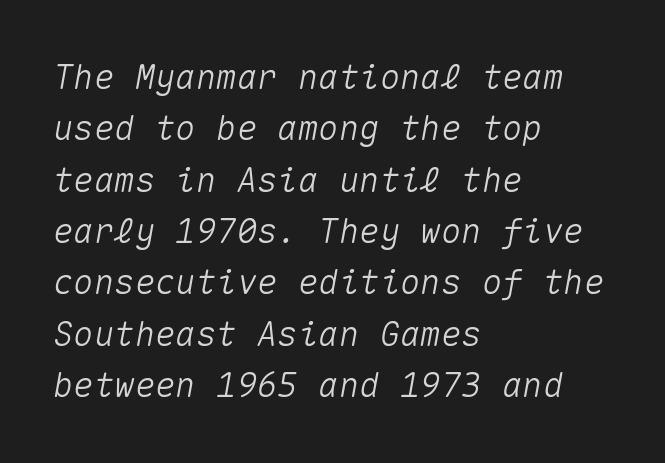
Is this a fixed-width face? Yes — each glyph sits in an identical cell. Characters follow at the spacing the type designer built in. The specimen reads as italic at a glance. The glyphs are unaccompanied by any horizontal stroke below them.
